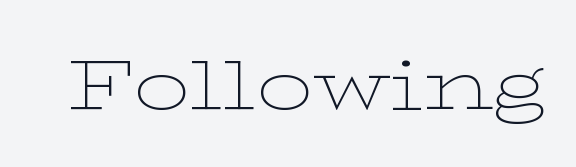
Underline: absent. The letters advance in unequal steps, a hallmark of proportional type. Each letter's strokes conclude with small projecting serifs. Is there any slant? The stems are plumb.
